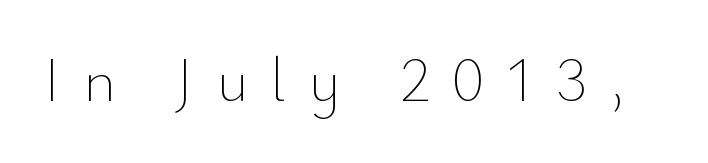
The image shows 63 px thin type, upright; set unusually wide letter spacing (+0.34 em), not underlined; low stroke contrast and a small x-height.
